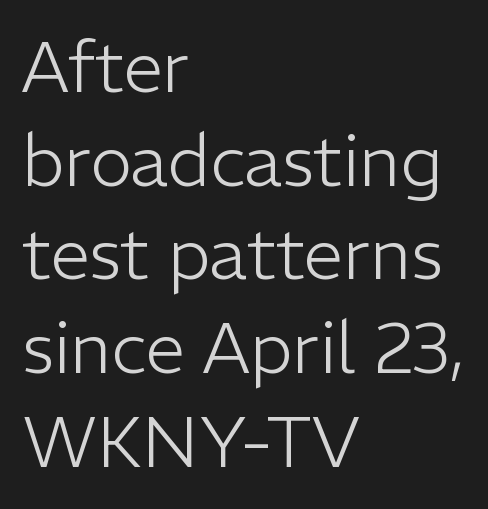
{"serif": "no", "italic": "no", "bold": "no", "weight": "light", "width": "normal", "stroke_contrast": "low", "x_height": "medium", "monospaced": "no", "underline": "no", "align": "left", "line_spacing": "normal", "line_spacing_ratio": 1.32, "letter_spacing": "normal", "letter_spacing_em": 0.0, "glyph_px": 71}
